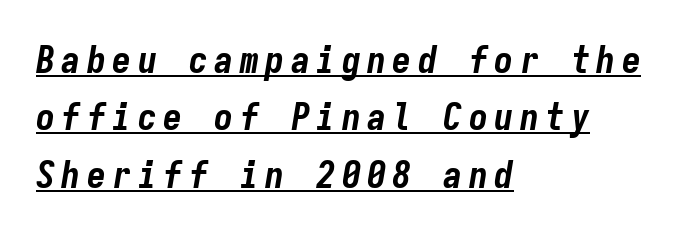
{"italic": "yes", "lean": "right", "slant_degrees": 9, "bold": "yes", "weight": "bold", "width": "condensed", "stroke_contrast": "low", "x_height": "medium", "monospaced": "yes", "underline": "yes", "align": "left", "line_spacing": "normal", "line_spacing_ratio": 1.51, "glyph_px": 38}
